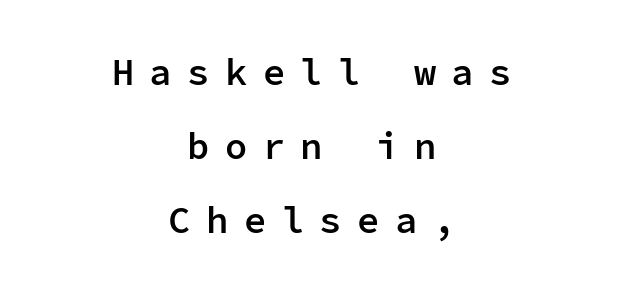
The space directly below the letters is spotless. The rendering inserts visible extra space after every character. Each line is balanced around a shared central axis. When letters stand straight like this, we call the style roman or upright. Here the designer chose a console-style face with uniform glyph widths. Serif or sans? Sans — the stroke terminals are bare.
